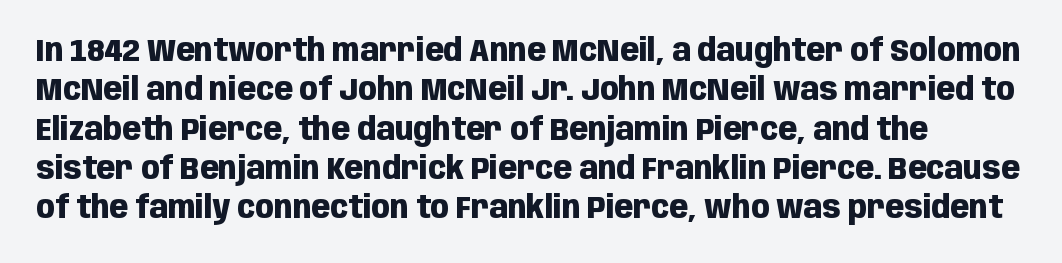
A roman cut, with each character standing at attention. Each letter keeps its own natural width here, so spacing adapts to shape. Stroke terminals: plain, sans-serif. Check under the words: just untouched page. Is the type bold? Yes — the strokes are clearly thick and heavy.
